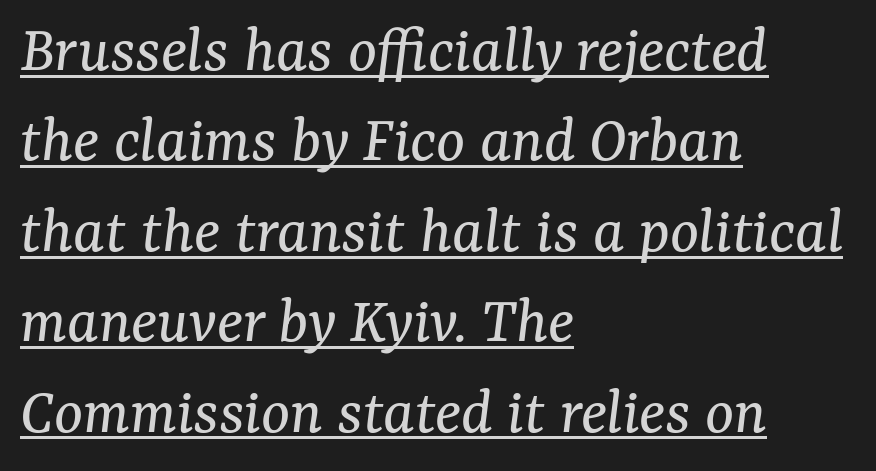
{"serif": "yes", "italic": "yes", "lean": "right", "slant_degrees": 7, "bold": "no", "weight": "regular", "width": "normal", "stroke_contrast": "medium", "x_height": "medium", "monospaced": "no", "underline": "yes", "align": "left", "line_spacing": "normal", "line_spacing_ratio": 1.33, "letter_spacing": "normal", "letter_spacing_em": 0.0, "glyph_px": 68}
